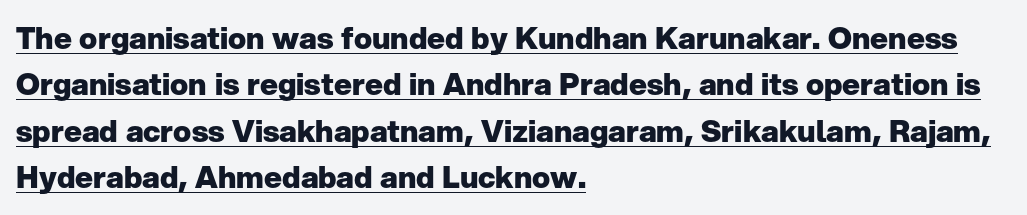
Typeset ragged right — the left edge is the straight one. The passage shown is emphatically bold. Summary of vertical rhythm: regular, with standard interline spacing. Each letter keeps its own natural width here, so spacing adapts to shape.
